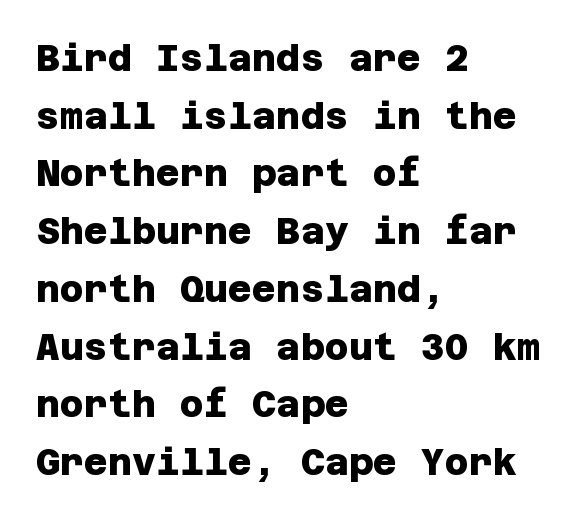
{"serif": "no", "bold": "yes", "weight": "heavy", "width": "normal", "stroke_contrast": "low", "x_height": "large", "underline": "no", "align": "left", "line_spacing": "normal", "line_spacing_ratio": 1.56, "letter_spacing": "normal", "letter_spacing_em": 0.0, "glyph_px": 37}
